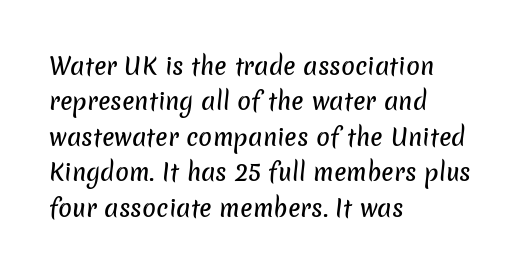
Alignment: flush left. What's the leading like? Ordinary, nothing unusual. The gaps between neighbouring characters are ordinary and unremarkable. Plain, unruled lines of type.
